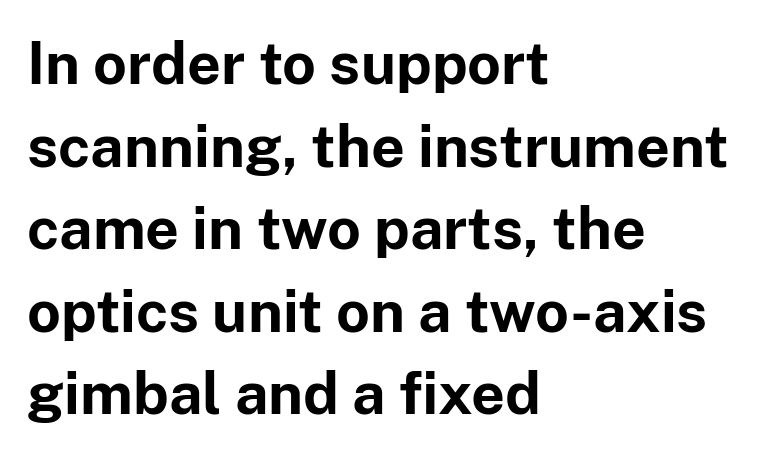
The image shows 59 px bold sans-serif type, upright; set left-aligned, normal line spacing (1.4x), normal letter spacing, not underlined; low stroke contrast and a medium x-height.
